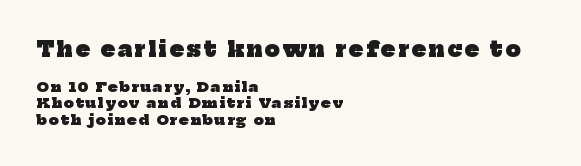
Short and long lines alike share a common starting point at left. Underlining? Definitely not there. The first block has been scaled up relative to the second. The font is running at its bold setting.
